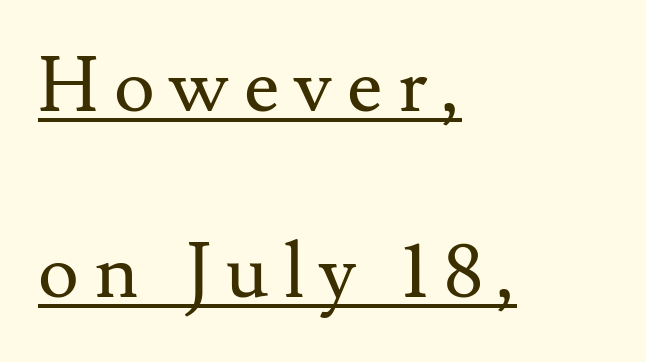
Q: Is the text bold? A: No.
Q: Is the text italic (slanted)? A: No, it is upright.
Q: Is the typeface a serif or a sans-serif typeface? A: Serif.
Q: Is the text underlined? A: Yes.
Q: How is the paragraph aligned? A: Left-aligned.
Q: Is the spacing between letters normal or unusually wide? A: Unusually wide.
Q: Is the spacing between lines tight, normal or loose? A: Loose.
Q: Width (condensed, normal, or wide)? A: Normal.
Q: Stroke contrast? A: Medium.
Q: x-height? A: Small.
Q: Monospaced? A: No.
